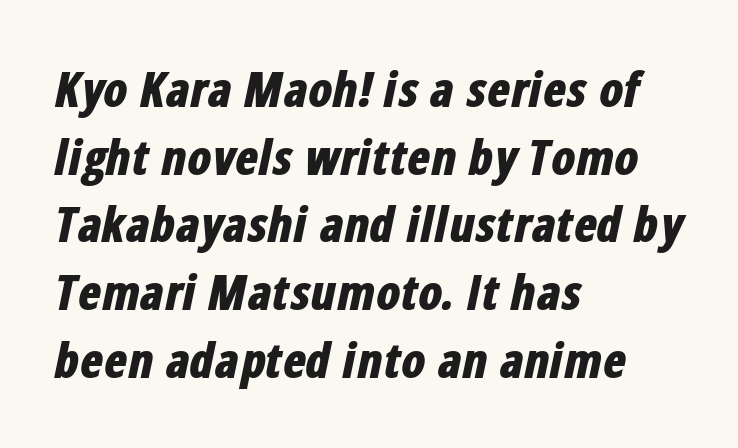
The image shows 48 px bold, condensed type, italic (leaning right); set left-aligned, normal line spacing (1.41x), normal letter spacing, not underlined; low stroke contrast and a medium x-height.
